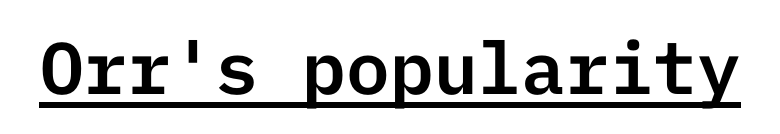
The image shows 73 px sans-serif type, upright; set normal letter spacing, underlined; low stroke contrast and a medium x-height.
